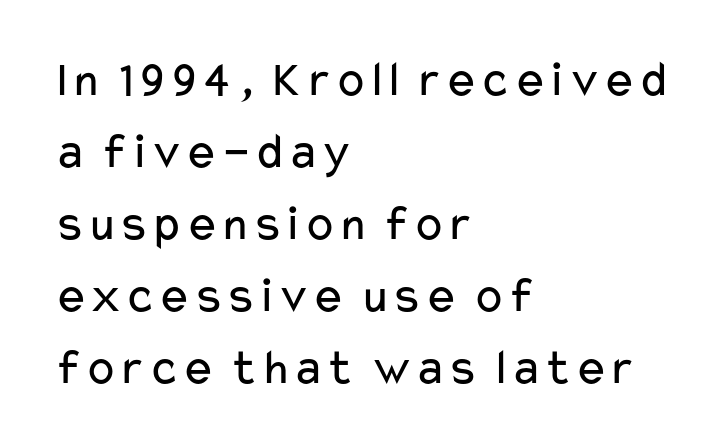
{"serif": "no", "italic": "no", "bold": "no", "weight": "regular", "width": "wide", "stroke_contrast": "low", "x_height": "medium", "monospaced": "no", "underline": "no", "align": "left", "line_spacing": "normal", "line_spacing_ratio": 1.41, "letter_spacing": "normal", "letter_spacing_em": 0.0, "glyph_px": 51}
